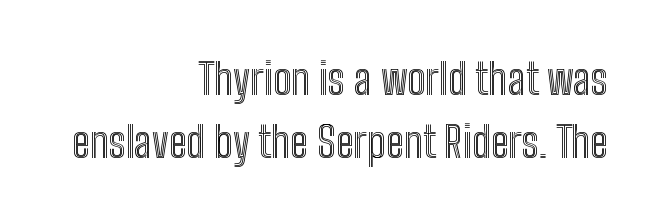
{"italic": "no", "width": "condensed", "x_height": "medium", "monospaced": "no", "underline": "no", "align": "right", "line_spacing": "normal", "line_spacing_ratio": 1.47, "letter_spacing": "normal", "letter_spacing_em": 0.0, "glyph_px": 43}
